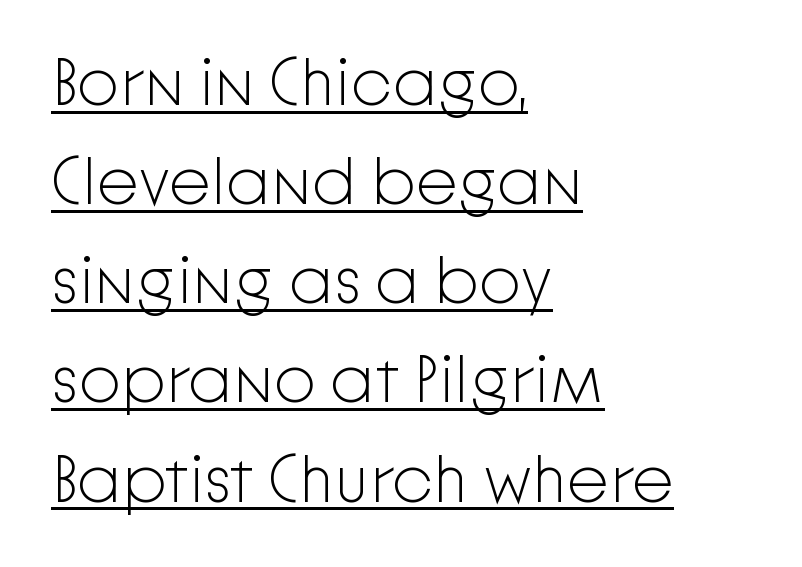
The letters advance in unequal steps, a hallmark of proportional type. The font is comparable to plain body text, perhaps lighter. These lines are composed in type without serifs. Reading down the column, the eye jumps a familiar distance to each next line.
